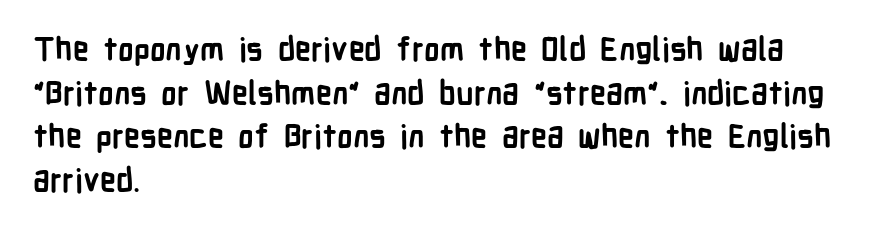
Does the type have serifs? No, each stem ends abruptly. Line beginnings align vertically; line endings do not. A normal amount of white space separates one row of letters from the next. This sample uses plain, unmodified letter spacing. Designer's note — italics off, roman on.
